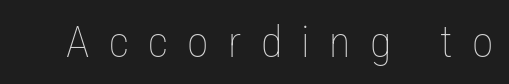
The image shows 44 px thin, condensed type, upright; set unusually wide letter spacing (+0.44 em), not underlined; low stroke contrast and a medium x-height.
